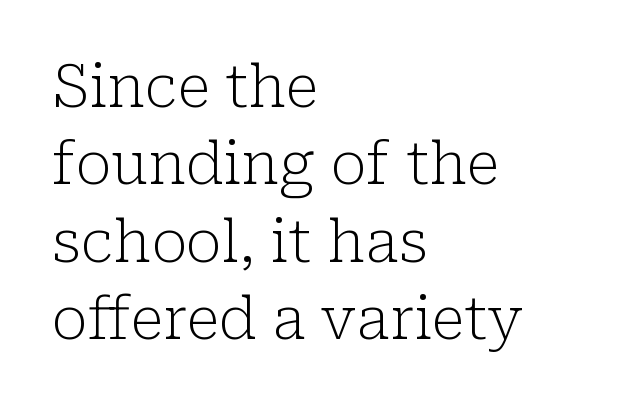
{"serif": "yes", "italic": "no", "bold": "no", "weight": "light", "width": "normal", "stroke_contrast": "low", "x_height": "medium", "monospaced": "no", "underline": "no", "align": "left", "line_spacing": "normal", "line_spacing_ratio": 1.31, "letter_spacing": "normal", "letter_spacing_em": 0.0, "glyph_px": 59}
